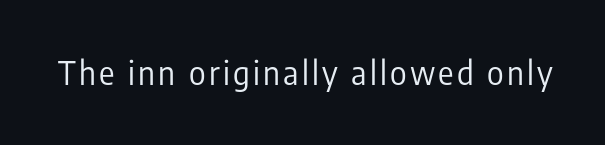
Q: Is the text bold? A: No.
Q: Is the text italic (slanted)? A: No, it is upright.
Q: Is the typeface a serif or a sans-serif typeface? A: Sans-serif.
Q: Is the text underlined? A: No.
Q: Width (condensed, normal, or wide)? A: Condensed.
Q: Stroke contrast? A: Low.
Q: x-height? A: Medium.
Q: Monospaced? A: No.
